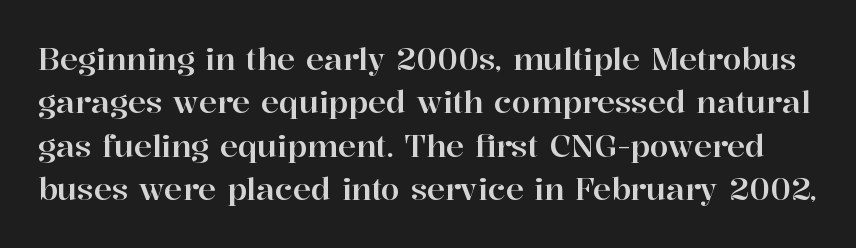
The strip under each line holds only bare page. Posture: vertical. A typesetter would call this zero additional tracking. You could not count columns in this text — the font is proportionally spaced.
